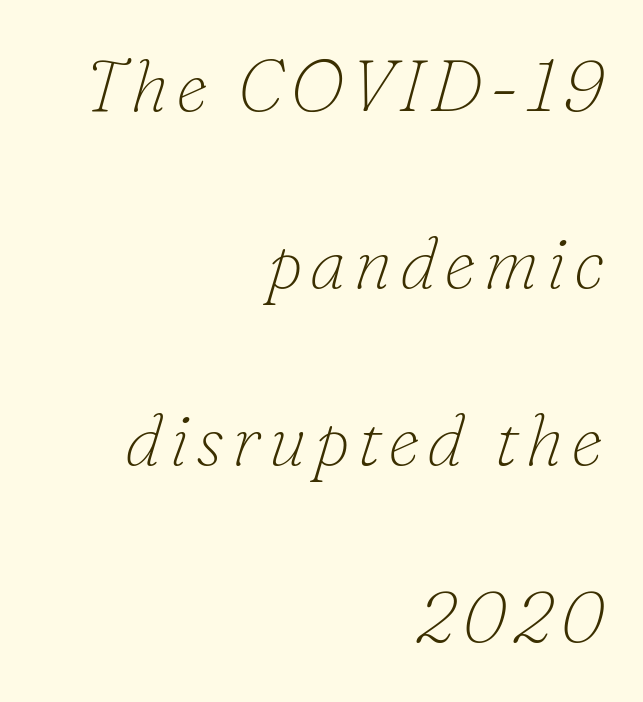
{"serif": "yes", "italic": "yes", "lean": "right", "slant_degrees": 16, "bold": "no", "weight": "thin", "width": "normal", "stroke_contrast": "low", "x_height": "small", "monospaced": "no", "underline": "no", "align": "right", "line_spacing": "loose", "line_spacing_ratio": 2.46, "glyph_px": 72}
